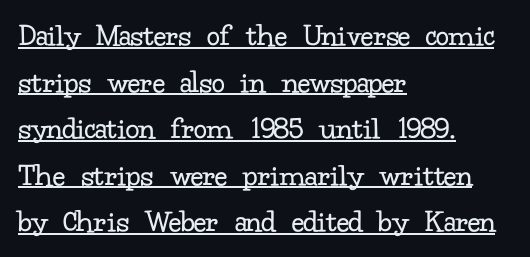
The image shows 33 px regular-weight serif type, upright; set left-aligned, normal line spacing (1.41x), normal letter spacing, underlined; low stroke contrast and a small x-height.
